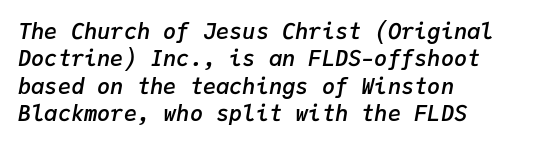
Q: Is the text bold? A: Semi-bold.
Q: Is the text italic (slanted)? A: Yes, it leans right by about 9 degrees.
Q: Is the text underlined? A: No.
Q: How is the paragraph aligned? A: Left-aligned.
Q: Is the spacing between letters normal or unusually wide? A: Normal.
Q: Is the spacing between lines tight, normal or loose? A: Normal.
